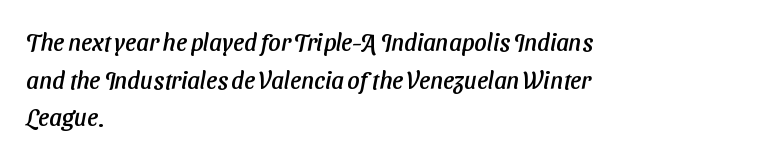
The image shows 24 px text type; set left-aligned, normal line spacing (1.57x), normal letter spacing, not underlined.
